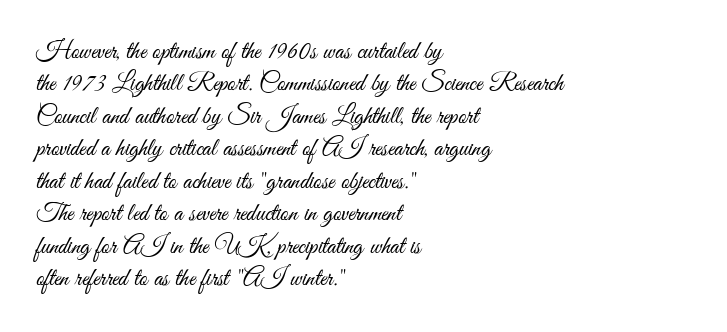
Q: Is the text bold? A: No.
Q: Is the text italic (slanted)? A: Yes.
Q: Is the text underlined? A: No.
Q: How is the paragraph aligned? A: Left-aligned.
Q: Is the spacing between letters normal or unusually wide? A: Normal.
Q: Is the spacing between lines tight, normal or loose? A: Normal.
